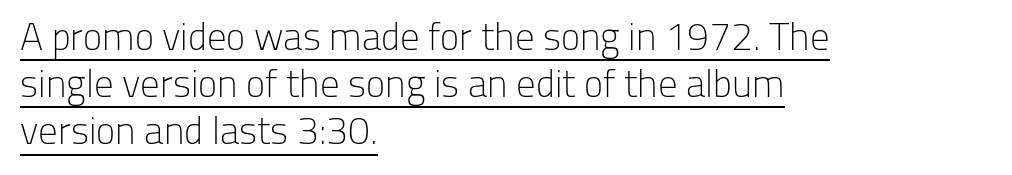
A quiet, ordinary-to-light weight characterises the typeface. Beneath each row of characters lies a ruled line. Looks like regular typesetting: each glyph gets only the width it needs. The glyphs in this specimen are sans serif. Between one letter and the next there's only the usual sliver of space.
